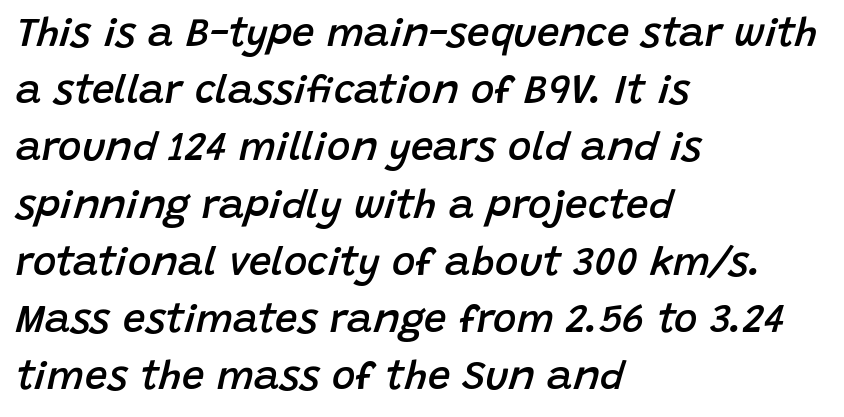
The image shows 40 px semibold type, italic (leaning right); set left-aligned, normal line spacing (1.43x), normal letter spacing, not underlined; low stroke contrast and a large x-height.
